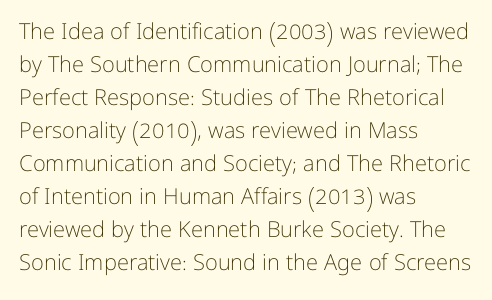
{"italic": "no", "bold": "no", "underline": "no", "align": "left", "line_spacing": "normal", "line_spacing_ratio": 1.5, "letter_spacing": "normal", "letter_spacing_em": 0.0, "glyph_px": 22}
